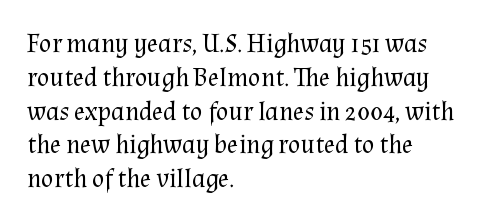
Q: Is the text bold? A: No.
Q: Is the text italic (slanted)? A: No, it is upright.
Q: Is the text underlined? A: No.
Q: How is the paragraph aligned? A: Left-aligned.
Q: Is the spacing between letters normal or unusually wide? A: Normal.
Q: Is the spacing between lines tight, normal or loose? A: Normal.
